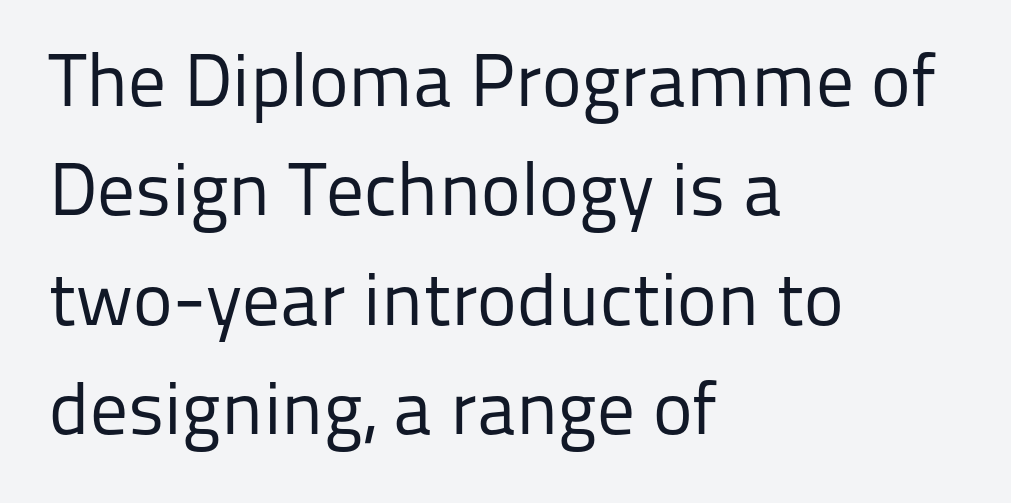
{"serif": "no", "italic": "no", "bold": "no", "weight": "regular", "width": "normal", "stroke_contrast": "low", "x_height": "medium", "monospaced": "no", "underline": "no", "align": "left", "line_spacing": "normal", "line_spacing_ratio": 1.46, "letter_spacing": "normal", "letter_spacing_em": 0.0, "glyph_px": 75}
